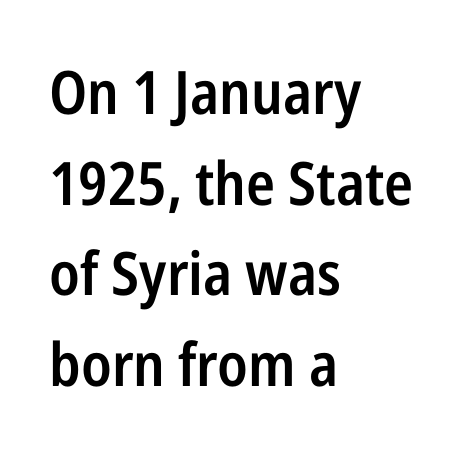
The image shows 60 px semibold, condensed sans-serif type, upright; set left-aligned, normal line spacing (1.51x), normal letter spacing, not underlined; low stroke contrast and a medium x-height.
